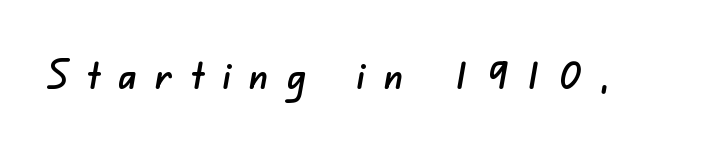
The image shows 40 px sans-serif type; set unusually wide letter spacing (+0.45 em), not underlined; low stroke contrast and a small x-height.
